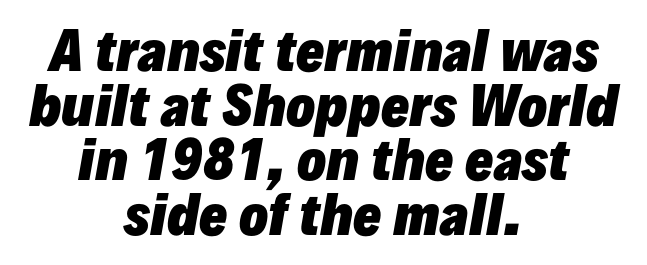
The image shows 53 px heavy type, italic (leaning right); set centered, tight line spacing (1.03x), normal letter spacing, not underlined; low stroke contrast and a medium x-height.
